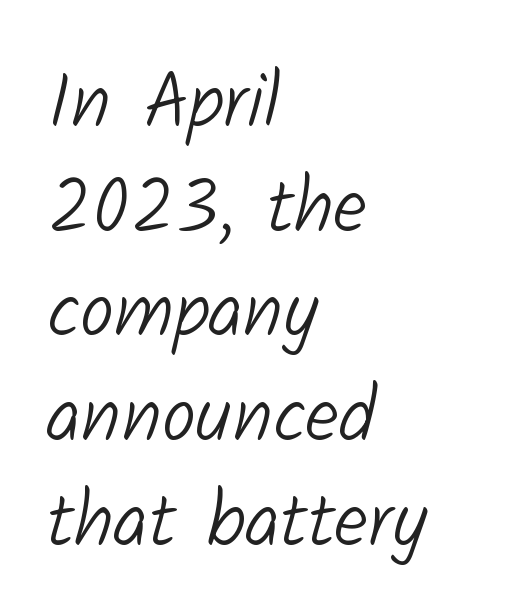
{"serif": "no", "bold": "no", "weight": "light", "width": "normal", "stroke_contrast": "low", "x_height": "medium", "monospaced": "no", "underline": "no", "align": "left", "line_spacing": "normal", "line_spacing_ratio": 1.36, "letter_spacing": "normal", "letter_spacing_em": 0.0, "glyph_px": 77}
